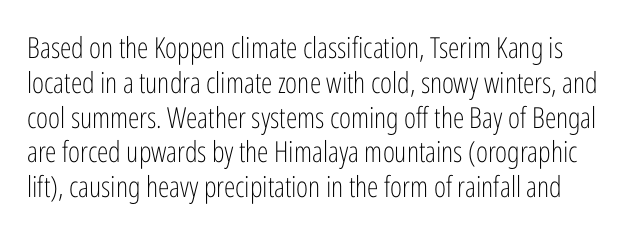
Q: Is the text bold? A: No.
Q: Is the text italic (slanted)? A: No, it is upright.
Q: Is the typeface a serif or a sans-serif typeface? A: Sans-serif.
Q: Is the text underlined? A: No.
Q: Is the spacing between letters normal or unusually wide? A: Normal.
Q: Width (condensed, normal, or wide)? A: Condensed.
Q: Stroke contrast? A: Low.
Q: x-height? A: Medium.
Q: Monospaced? A: No.
